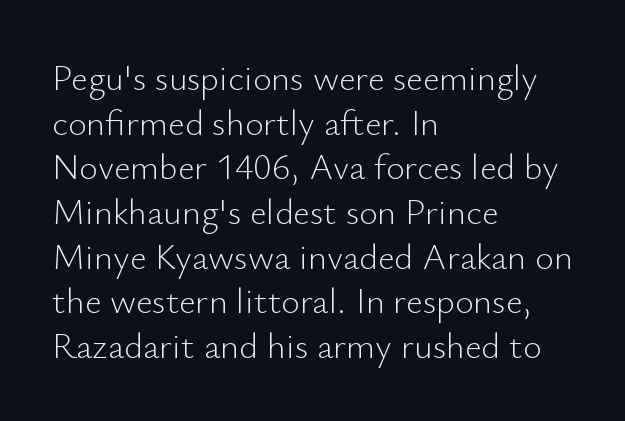
The area under the type is left untouched. A typesetter would mark this as roman, not italic. Left-aligned paragraph, ragged on the right. Unbolded letterforms with no extra heft. There is no visible air inserted between adjacent glyphs.
